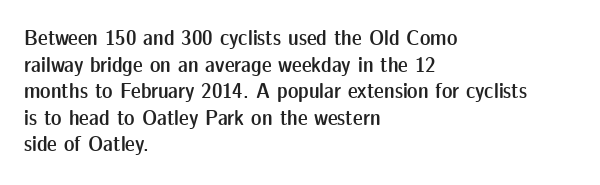
{"italic": "no", "bold": "semi", "underline": "no", "align": "left", "line_spacing_ratio": 1.21, "letter_spacing": "normal", "letter_spacing_em": 0.0, "glyph_px": 22}
